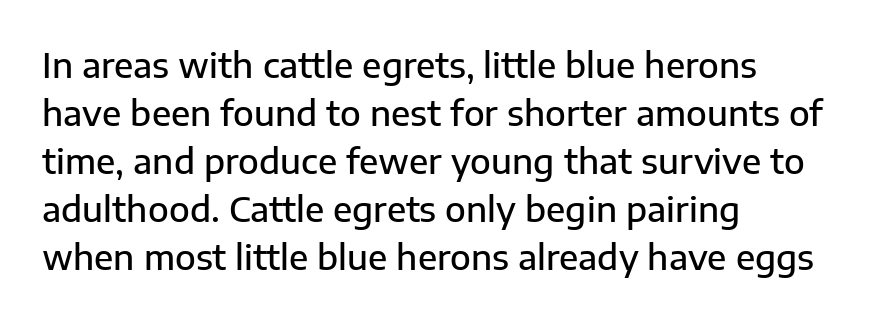
Bold? Not quite — semibold, heavier than regular but stopping short. Regular leading. Type style note: lacks serifs. One-word summary of the alignment: left. Think of a printed novel: that variable character pitch is what you see here. Decoration check: the copy has no underline.
